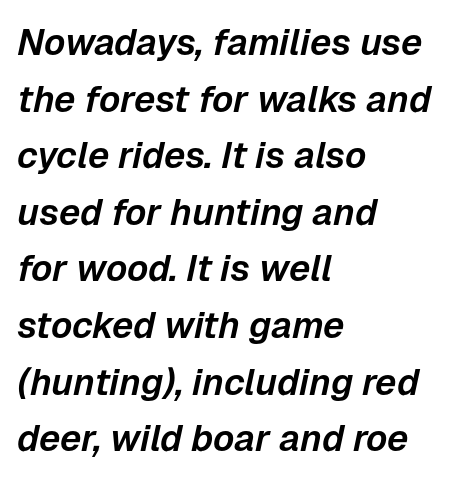
The image shows 37 px text type, italic (leaning right); set left-aligned, normal line spacing (1.53x), normal letter spacing, not underlined; low stroke contrast and a medium x-height.
